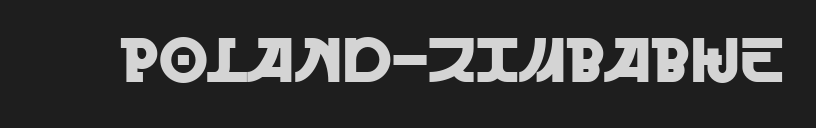
{"serif": "no", "italic": "no", "width": "normal", "x_height": "large", "monospaced": "no", "underline": "no", "letter_spacing": "normal", "letter_spacing_em": 0.0, "glyph_px": 63}
